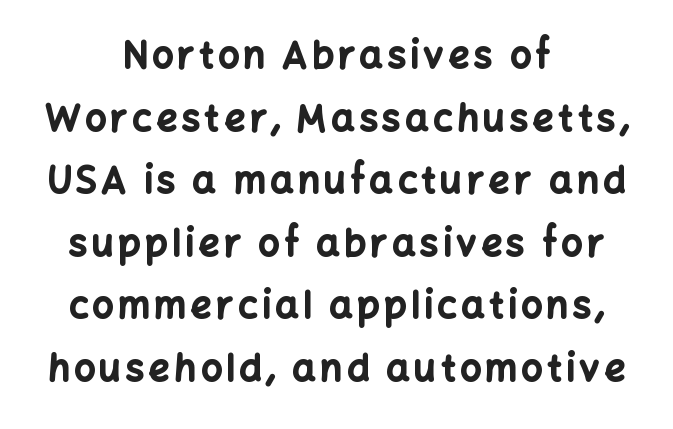
The image shows 37 px bold sans-serif type, upright; set centered, normal line spacing (1.69x), not underlined; low stroke contrast and a medium x-height.
